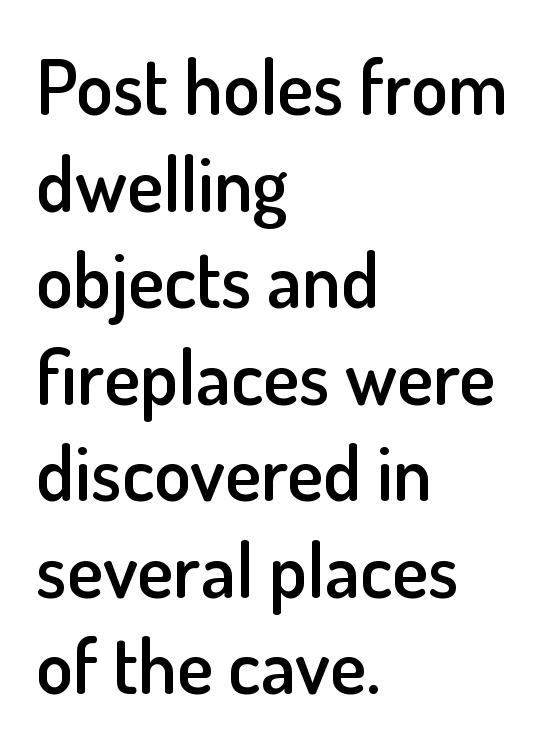
In terms of letterspacing, this is plain default setting. The passage shown is semibold, sitting just below true bold. Stroke terminals: plain, sans-serif. Teacher's note: observe the even left margin — that is flush-left alignment. Quick note: underline off. The rendering uses natural spacing where letterforms have individual widths.
